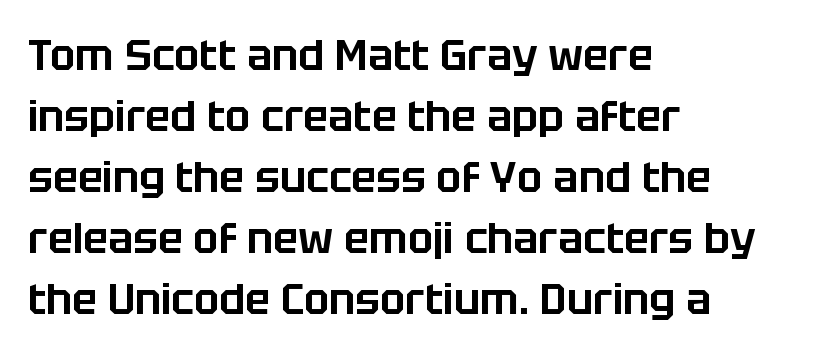
Q: Is the text italic (slanted)? A: No, it is upright.
Q: Is the typeface a serif or a sans-serif typeface? A: Sans-serif.
Q: Is the text underlined? A: No.
Q: How is the paragraph aligned? A: Left-aligned.
Q: Is the spacing between letters normal or unusually wide? A: Normal.
Q: Is the spacing between lines tight, normal or loose? A: Normal.
Q: Width (condensed, normal, or wide)? A: Normal.
Q: Stroke contrast? A: Low.
Q: x-height? A: Large.
Q: Monospaced? A: No.
